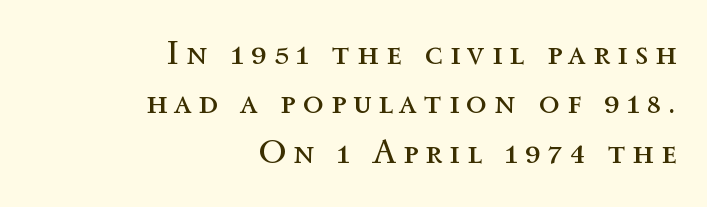
Beneath every word, the page is bare. Substantial extra tracking has been applied to these lines. When letters stand straight like this, we call the style roman or upright. Stems here are at most as thick as an everyday book face. Which margin do the lines hug? The right one — the left edge is uneven. The face used here is proportionally spaced, like ordinary book or web type.
